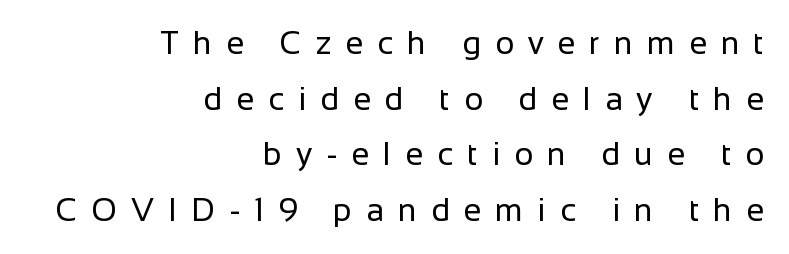
Q: Is the text bold? A: No.
Q: Is the text italic (slanted)? A: No, it is upright.
Q: Is the typeface a serif or a sans-serif typeface? A: Sans-serif.
Q: Is the text underlined? A: No.
Q: How is the paragraph aligned? A: Right-aligned.
Q: Is the spacing between letters normal or unusually wide? A: Unusually wide.
Q: Width (condensed, normal, or wide)? A: Normal.
Q: Stroke contrast? A: Low.
Q: x-height? A: Medium.
Q: Monospaced? A: No.
